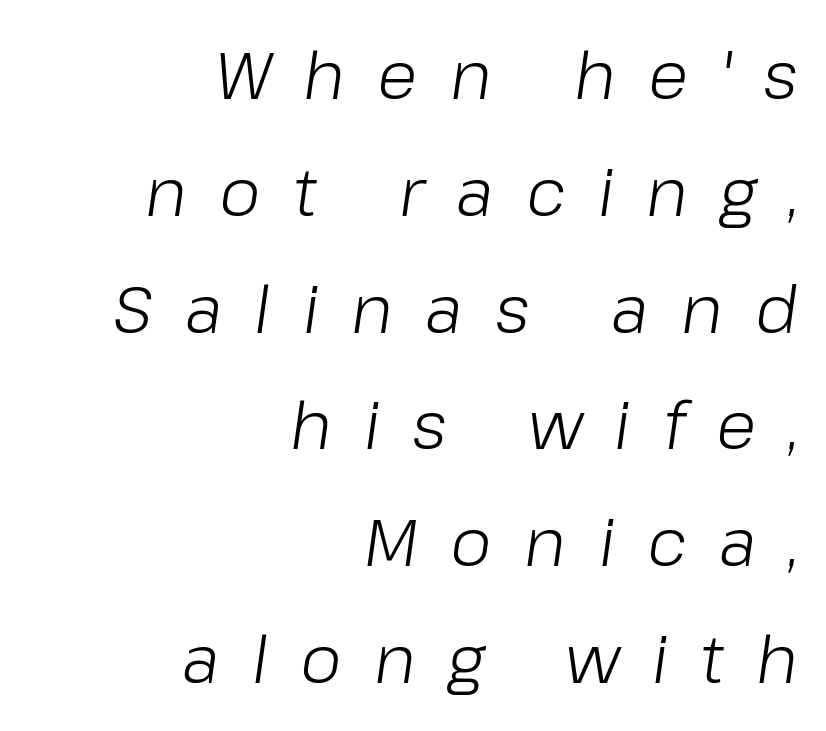
Words appear elongated and porous because spacing is wide. Think standard paragraph weight, or any step lighter than that. Unmarked baselines from the first word to the last. The compositor pushed each line to the right boundary. Varying glyph widths throughout — classic text-font behaviour. The passage shown leans; its letterforms are oblique.
